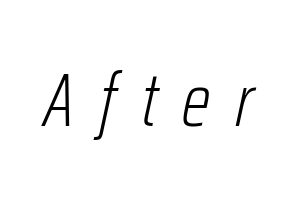
The image shows 75 px light, condensed type, italic (leaning right); set unusually wide letter spacing (+0.33 em), not underlined; low stroke contrast and a medium x-height.
